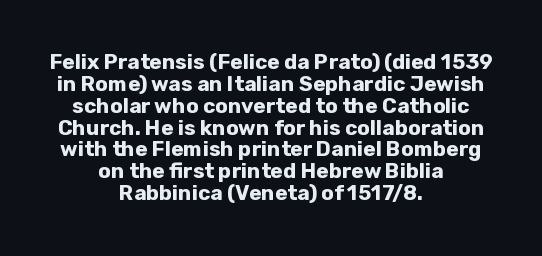
Notice how descenders almost collide with the ascenders below — that's tight leading. On the weight axis this lands at bold, roughly 700. Does extra space separate the letters? No, they use regular spacing. The passage is arranged like a title page — every line centered. This sample uses an upright cut, with every glyph sitting square on the baseline. Only glyphs here, with clear space below each row.
